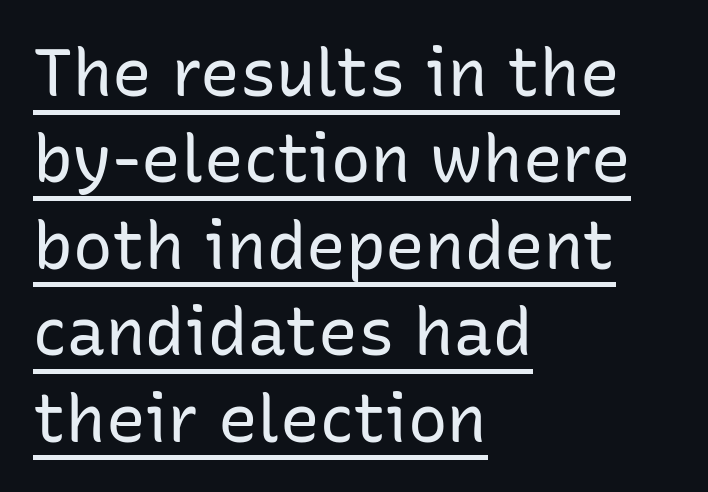
Q: Is the text bold? A: No.
Q: Is the text italic (slanted)? A: No, it is upright.
Q: Is the typeface a serif or a sans-serif typeface? A: Sans-serif.
Q: Is the text underlined? A: Yes.
Q: How is the paragraph aligned? A: Left-aligned.
Q: Is the spacing between letters normal or unusually wide? A: Normal.
Q: Is the spacing between lines tight, normal or loose? A: Normal.
Q: Width (condensed, normal, or wide)? A: Normal.
Q: Stroke contrast? A: Low.
Q: x-height? A: Medium.
Q: Monospaced? A: No.
